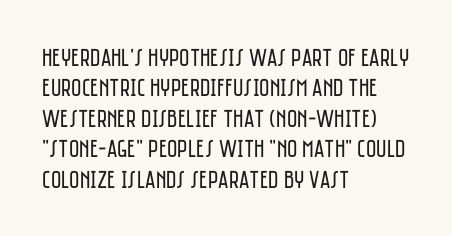
The image shows 25 px text type, upright; set left-aligned, line spacing 1.22x, normal letter spacing, not underlined.
